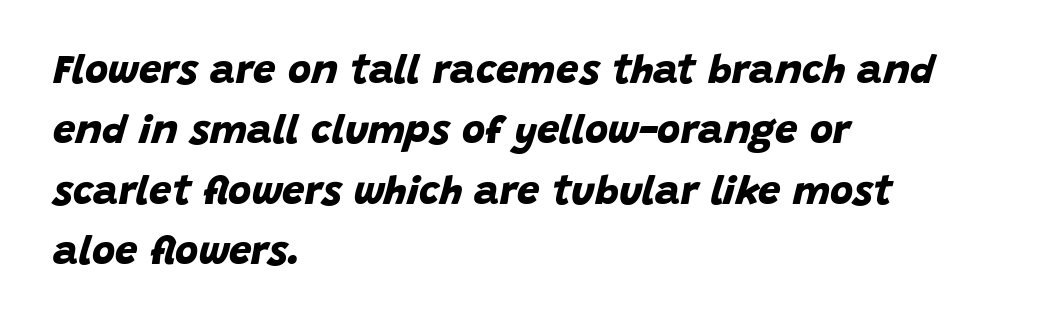
Q: Is the text bold? A: Yes.
Q: Is the typeface a serif or a sans-serif typeface? A: Sans-serif.
Q: Is the text underlined? A: No.
Q: How is the paragraph aligned? A: Left-aligned.
Q: Is the spacing between letters normal or unusually wide? A: Normal.
Q: Is the spacing between lines tight, normal or loose? A: Normal.
Q: Width (condensed, normal, or wide)? A: Normal.
Q: Stroke contrast? A: Low.
Q: x-height? A: Large.
Q: Monospaced? A: No.
